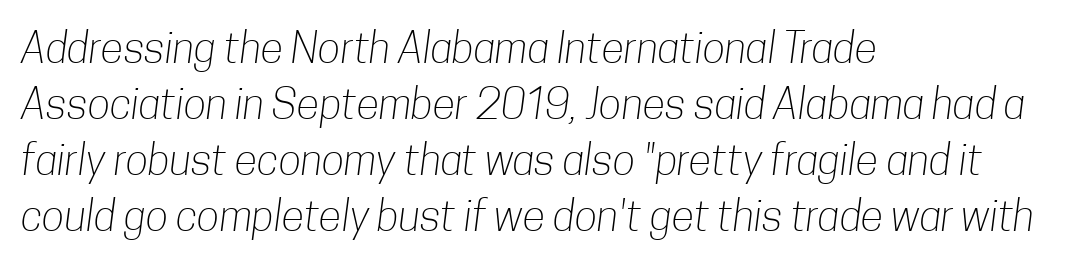
Letters rest on an invisible, unmarked baseline. Stem width sits at or under what a default text font uses. Visually the block forms a straight wall on the left and a jagged coastline on the right. The line-height multiplier appears to be the usual default. Nope, no serifs anywhere on these letters.
